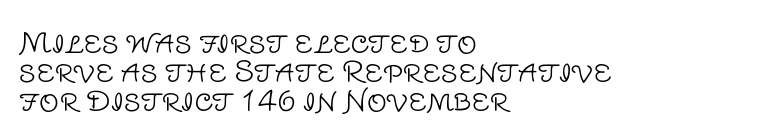
The rendering shows plain stroke endings on the letterforms — a sans-serif design. The ragged edge is on the right, which tells us the setting is flush left. Interline gaps are noticeably narrow in this sample. Lines of text with bare space underneath. Do the characters align in a grid? No, the font is proportional.
